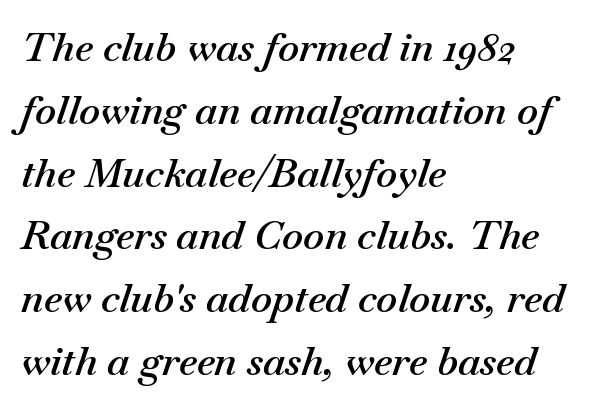
Do the characters align in a grid? No, the font is proportional. Bold? Not quite — semibold, heavier than regular but stopping short. This rendering uses left alignment, leaving the right contour irregular. No word sits above an underline. In terms of posture, this sample is oblique. These lines keep a tight, regular rhythm from letter to letter.
